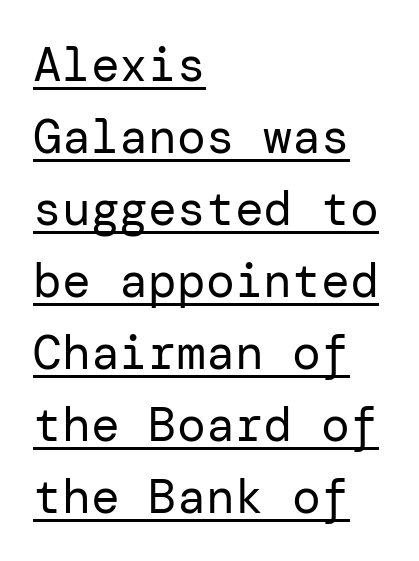
The horizontal fit of the characters is conventional and even. Each line starts at the same left margin while the right side varies. Is the stroke heavy? The answer is a plain regular-or-lighter. The letters stand upright; this is a roman face. A baseline rule has been typeset under these characters.
